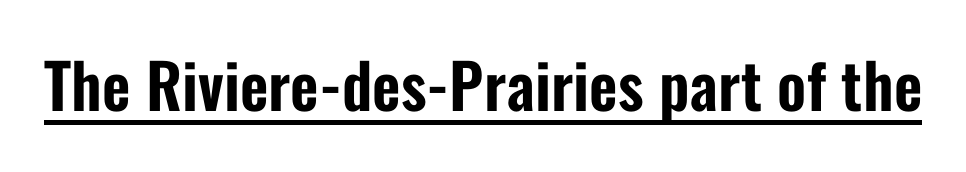
The image shows 62 px condensed sans-serif type, upright; set normal letter spacing, underlined; low stroke contrast and a medium x-height.
